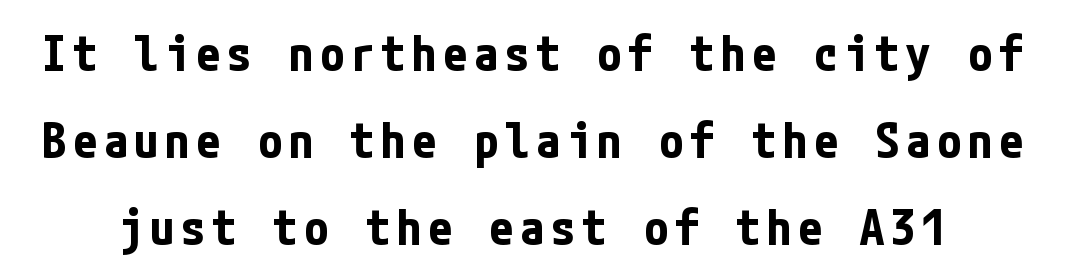
Q: Is the text bold? A: Yes.
Q: Is the text italic (slanted)? A: No, it is upright.
Q: Is the typeface a serif or a sans-serif typeface? A: Sans-serif.
Q: Is the text underlined? A: No.
Q: Width (condensed, normal, or wide)? A: Condensed.
Q: Stroke contrast? A: Low.
Q: x-height? A: Medium.
